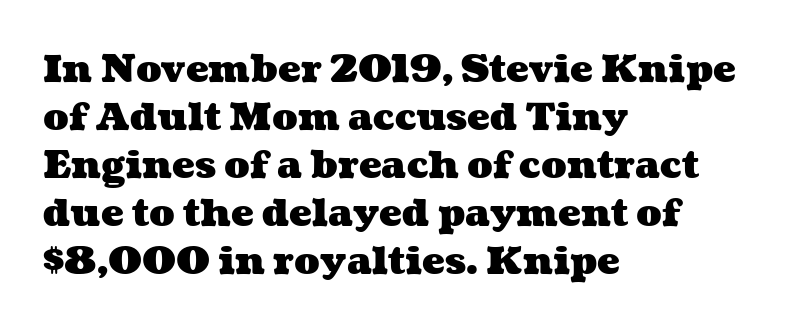
{"bold": "yes", "weight": "heavy", "width": "wide", "stroke_contrast": "medium", "x_height": "medium", "monospaced": "no", "underline": "no", "align": "left", "line_spacing": "normal", "line_spacing_ratio": 1.26, "letter_spacing": "normal", "letter_spacing_em": 0.0, "glyph_px": 38}
